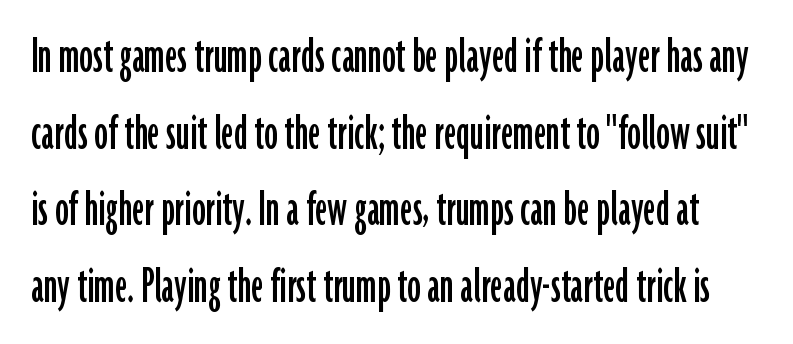
The image shows 54 px condensed sans-serif type, upright; set normal line spacing (1.42x), normal letter spacing, not underlined; low stroke contrast and a medium x-height.
